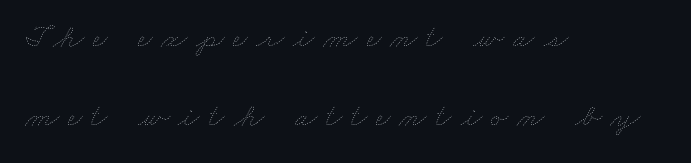
The image shows 32 px thin, wide type; set left-aligned, loose line spacing (2.47x), unusually wide letter spacing (+0.27 em), not underlined; low stroke contrast and a small x-height.
